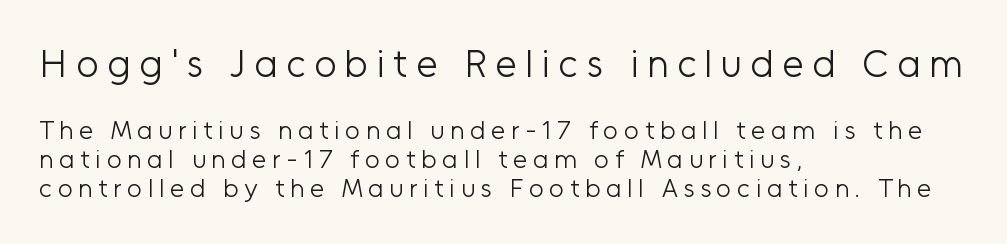
Q: Is the text bold? A: No.
Q: Is the text italic (slanted)? A: No, it is upright.
Q: Is the typeface a serif or a sans-serif typeface? A: Sans-serif.
Q: Is the text underlined? A: No.
Q: How is the paragraph aligned? A: Left-aligned.
Q: Is the spacing between letters normal or unusually wide? A: Unusually wide.
Q: Is the spacing between lines tight, normal or loose? A: Tight.
Q: Which block of text is set in a larger size, the first (top) or the second (bottom)? A: The first (top) one.
Q: Width (condensed, normal, or wide)? A: Normal.
Q: Stroke contrast? A: Low.
Q: x-height? A: Medium.
Q: Monospaced? A: No.
